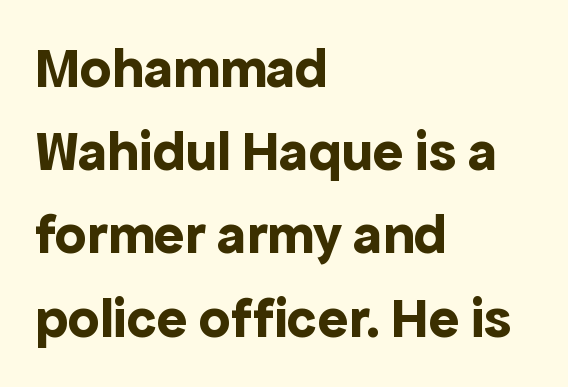
Q: Is the text bold? A: Yes.
Q: Is the text italic (slanted)? A: No, it is upright.
Q: Is the typeface a serif or a sans-serif typeface? A: Sans-serif.
Q: Is the text underlined? A: No.
Q: How is the paragraph aligned? A: Left-aligned.
Q: Is the spacing between letters normal or unusually wide? A: Normal.
Q: Is the spacing between lines tight, normal or loose? A: Normal.
Q: Width (condensed, normal, or wide)? A: Normal.
Q: x-height? A: Medium.
Q: Monospaced? A: No.
